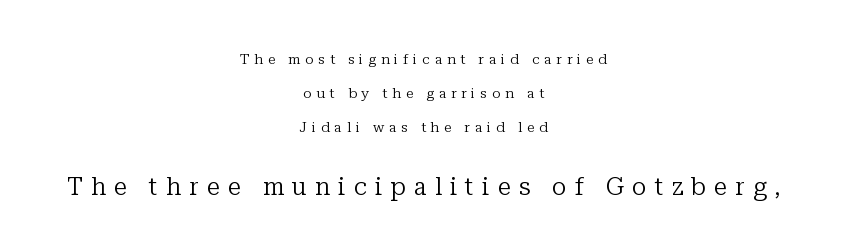
Q: Is the text bold? A: No.
Q: Is the text italic (slanted)? A: No, it is upright.
Q: Is the text underlined? A: No.
Q: How is the paragraph aligned? A: Centered.
Q: Is the spacing between letters normal or unusually wide? A: Unusually wide.
Q: Is the spacing between lines tight, normal or loose? A: Loose.
Q: Which block of text is set in a larger size, the first (top) or the second (bottom)? A: The second (bottom) one.
